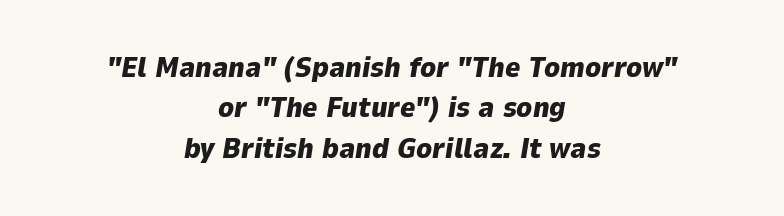
Vertically, the passage feels balanced, rows spaced as you'd expect. No extra tracking has been applied to these lines. This is heavy type, rendered in bold. Italic: yes, the glyphs are oblique. The specimen omits any rule beneath the text block's lines.
